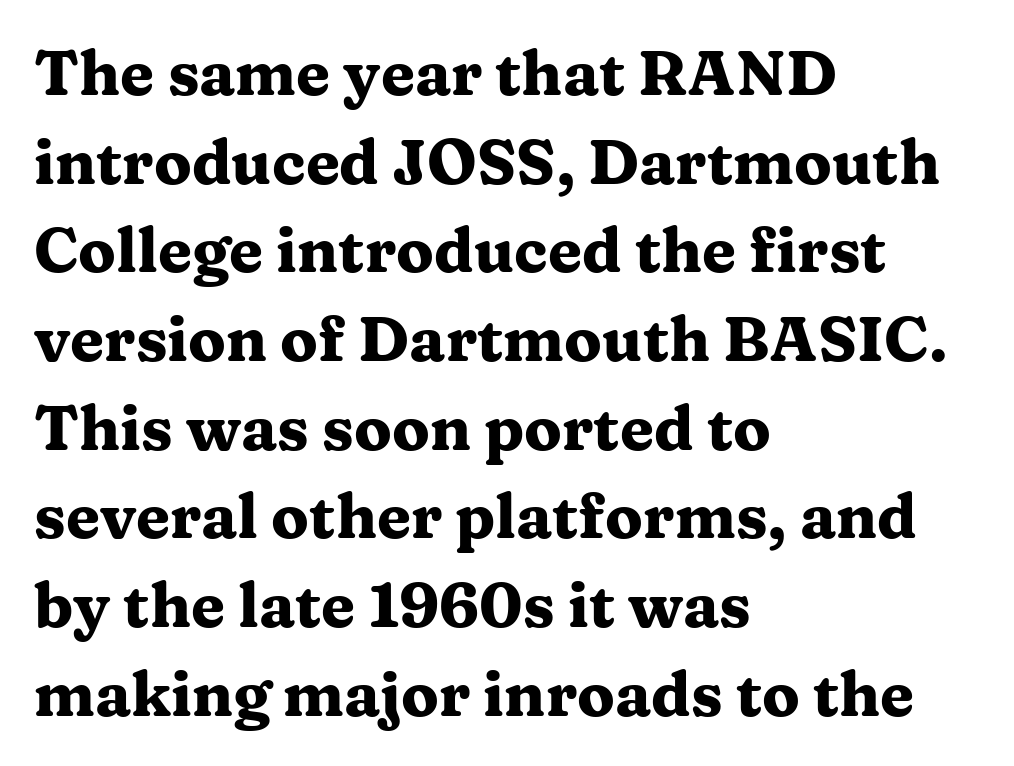
{"serif": "yes", "italic": "no", "bold": "yes", "weight": "heavy", "width": "wide", "stroke_contrast": "medium", "x_height": "medium", "monospaced": "no", "underline": "no", "align": "left", "line_spacing": "normal", "line_spacing_ratio": 1.43, "letter_spacing": "normal", "letter_spacing_em": 0.0, "glyph_px": 62}
